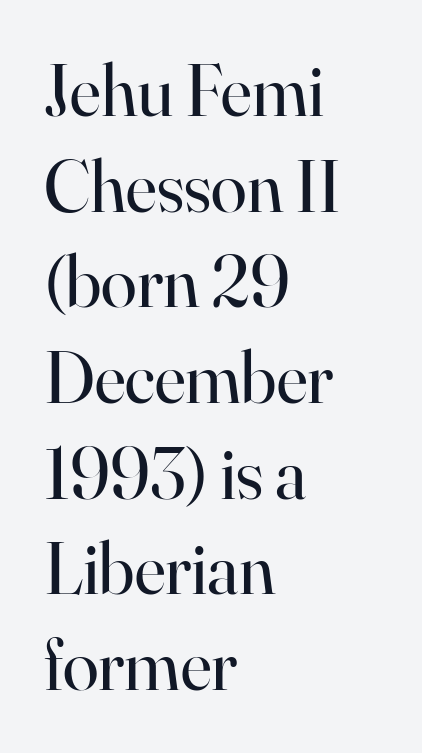
Q: Is the text bold? A: No.
Q: Is the text italic (slanted)? A: No, it is upright.
Q: Is the typeface a serif or a sans-serif typeface? A: Serif.
Q: Is the text underlined? A: No.
Q: How is the paragraph aligned? A: Left-aligned.
Q: Is the spacing between letters normal or unusually wide? A: Normal.
Q: Is the spacing between lines tight, normal or loose? A: Normal.
Q: Width (condensed, normal, or wide)? A: Normal.
Q: Stroke contrast? A: High.
Q: x-height? A: Small.
Q: Monospaced? A: No.
